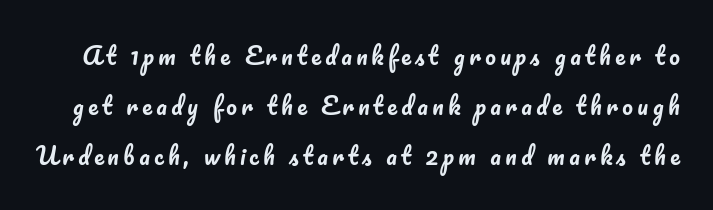
{"underline": "no", "line_spacing": "loose", "line_spacing_ratio": 2.09, "glyph_px": 24}
